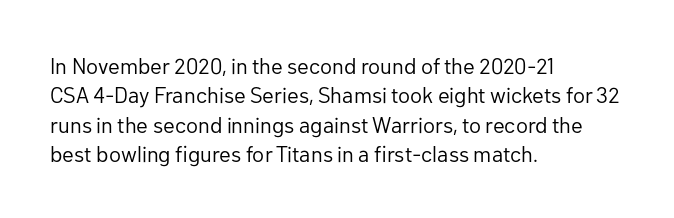
{"italic": "no", "bold": "no", "underline": "no", "align": "left", "line_spacing": "normal", "line_spacing_ratio": 1.33, "letter_spacing": "normal", "letter_spacing_em": 0.0, "glyph_px": 22}
